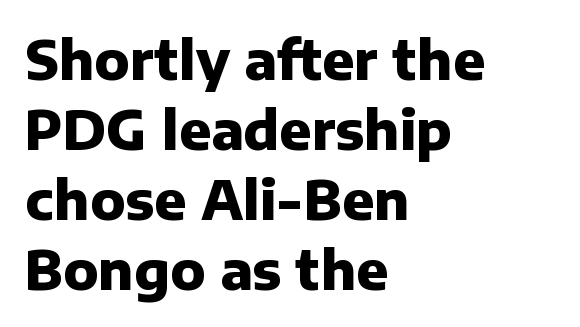
Q: Is the text bold? A: Yes.
Q: Is the text italic (slanted)? A: No, it is upright.
Q: Is the typeface a serif or a sans-serif typeface? A: Sans-serif.
Q: Is the text underlined? A: No.
Q: How is the paragraph aligned? A: Left-aligned.
Q: Is the spacing between letters normal or unusually wide? A: Normal.
Q: Is the spacing between lines tight, normal or loose? A: Normal.
Q: Width (condensed, normal, or wide)? A: Normal.
Q: Stroke contrast? A: Low.
Q: x-height? A: Medium.
Q: Monospaced? A: No.
